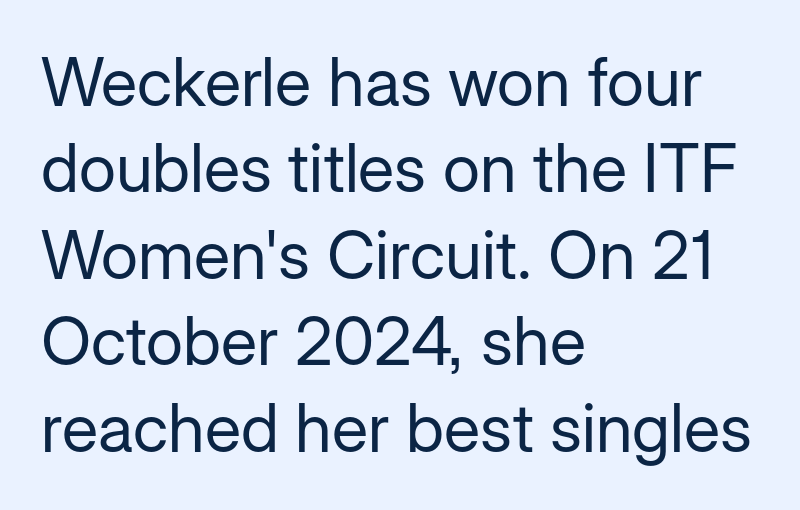
Regarding leading, the lines here are spaced in the standard way. Looks like regular typesetting: each glyph gets only the width it needs. I'd call this a sans setting — the letters go barefoot. The type sits square on the baseline with zero lean. In CSS terms this would be text-align: left.
